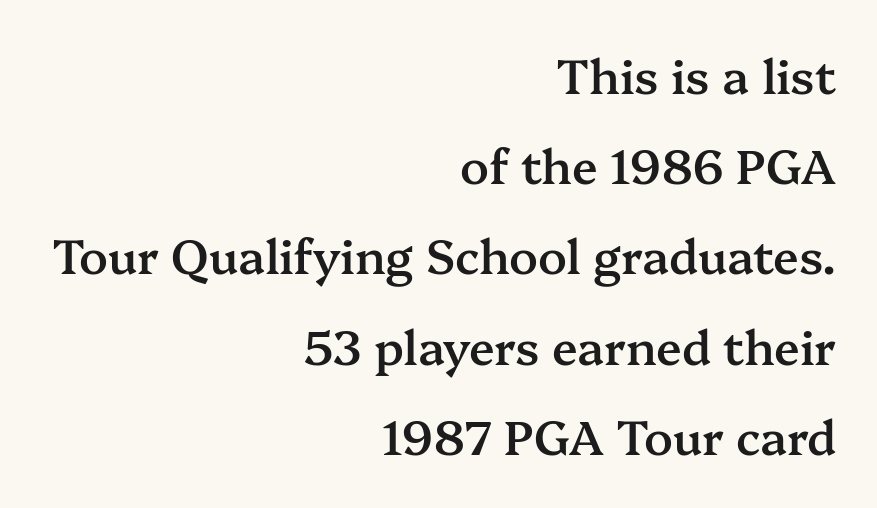
Q: Is the text bold? A: Semi-bold.
Q: Is the text italic (slanted)? A: No, it is upright.
Q: Is the typeface a serif or a sans-serif typeface? A: Serif.
Q: Is the text underlined? A: No.
Q: How is the paragraph aligned? A: Right-aligned.
Q: Is the spacing between letters normal or unusually wide? A: Normal.
Q: Is the spacing between lines tight, normal or loose? A: Loose.
Q: Width (condensed, normal, or wide)? A: Normal.
Q: Stroke contrast? A: Medium.
Q: x-height? A: Medium.
Q: Monospaced? A: No.
